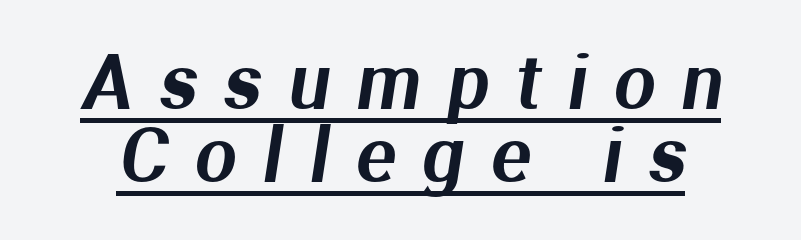
{"serif": "no", "width": "normal", "stroke_contrast": "medium", "x_height": "medium", "monospaced": "no", "underline": "yes", "line_spacing": "tight", "line_spacing_ratio": 0.99, "letter_spacing": "wide", "letter_spacing_em": 0.36, "glyph_px": 74}
